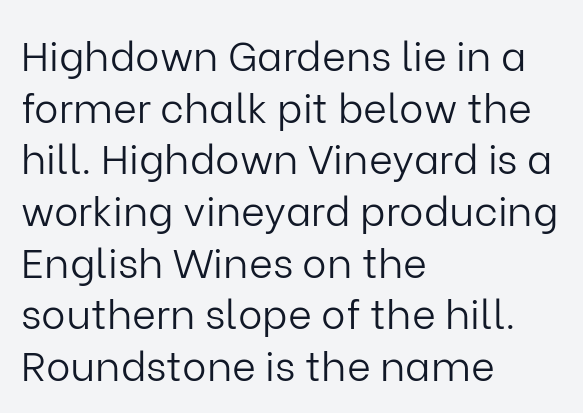
The weight tops out at a normal text grade. These lines are set flush left with a ragged right edge. Here the designer chose a conventional face with non-uniform glyph widths. Between one letter and the next there's only the usual sliver of space. Line spacing here is normal.
